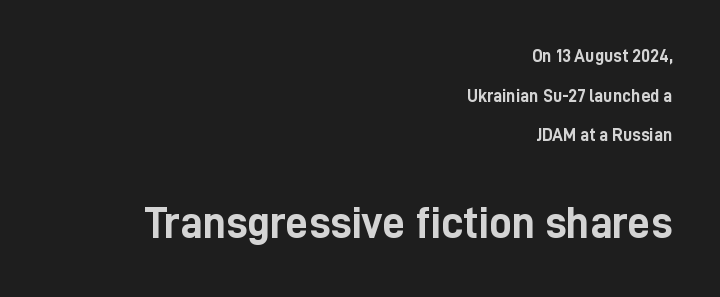
Q: Is the text bold? A: Yes.
Q: Is the text italic (slanted)? A: No, it is upright.
Q: Is the typeface a serif or a sans-serif typeface? A: Sans-serif.
Q: Is the text underlined? A: No.
Q: How is the paragraph aligned? A: Right-aligned.
Q: Is the spacing between letters normal or unusually wide? A: Normal.
Q: Is the spacing between lines tight, normal or loose? A: Loose.
Q: Which block of text is set in a larger size, the first (top) or the second (bottom)? A: The second (bottom) one.
Q: Width (condensed, normal, or wide)? A: Condensed.
Q: Stroke contrast? A: Low.
Q: x-height? A: Medium.
Q: Monospaced? A: No.
